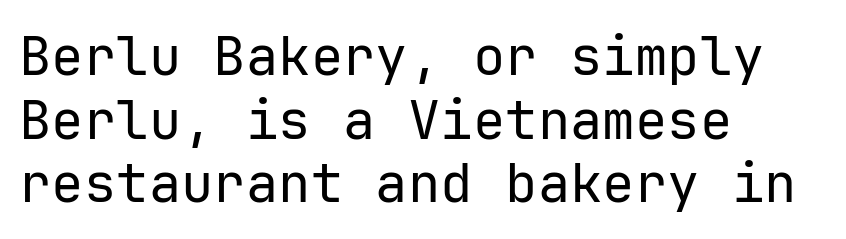
Q: Is the text bold? A: No.
Q: Is the text italic (slanted)? A: No, it is upright.
Q: Is the typeface a serif or a sans-serif typeface? A: Sans-serif.
Q: Is the text underlined? A: No.
Q: How is the paragraph aligned? A: Left-aligned.
Q: Is the spacing between letters normal or unusually wide? A: Normal.
Q: Width (condensed, normal, or wide)? A: Normal.
Q: Stroke contrast? A: Low.
Q: x-height? A: Medium.
Q: Monospaced? A: Yes.
